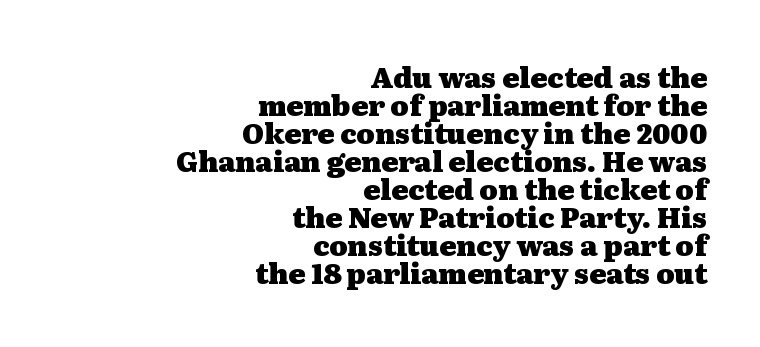
Q: Is the text bold? A: Yes.
Q: Is the text italic (slanted)? A: No, it is upright.
Q: Is the typeface a serif or a sans-serif typeface? A: Serif.
Q: Is the text underlined? A: No.
Q: How is the paragraph aligned? A: Right-aligned.
Q: Is the spacing between letters normal or unusually wide? A: Normal.
Q: Is the spacing between lines tight, normal or loose? A: Tight.
Q: Width (condensed, normal, or wide)? A: Wide.
Q: Stroke contrast? A: Medium.
Q: x-height? A: Medium.
Q: Monospaced? A: No.
